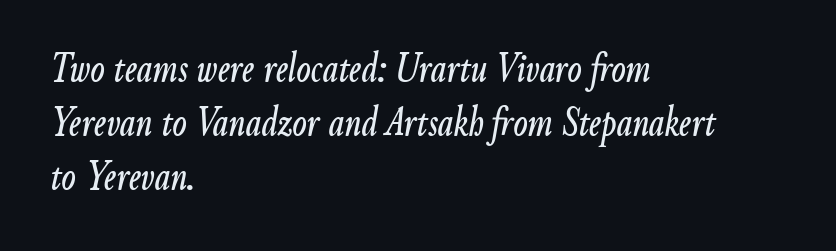
In CSS terms this would be text-align: left. Yep, that's italic — everything's leaning. The gaps between neighbouring characters are ordinary and unremarkable. The lines sit at an ordinary, default distance from one another. Varying glyph widths throughout — classic text-font behaviour. Words float on clear page, feet unadorned.
